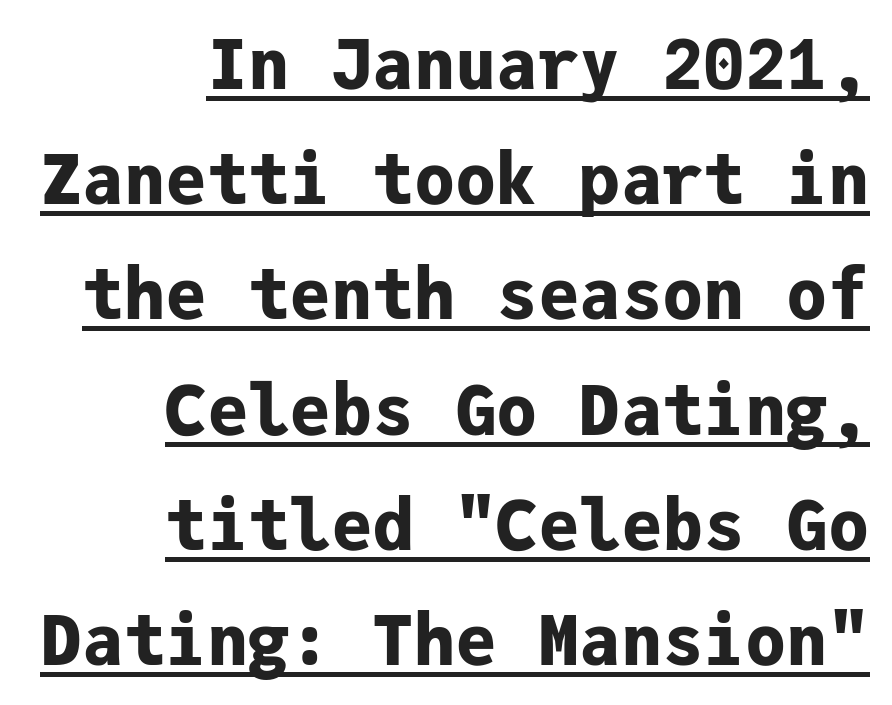
The image shows 69 px bold sans-serif type, upright, monospaced; set right-aligned, normal line spacing (1.67x), normal letter spacing, underlined; low stroke contrast and a medium x-height.
